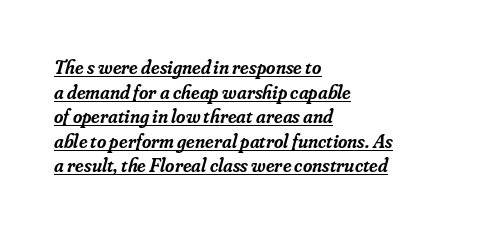
The image shows 20 px text type, italic (leaning right); set left-aligned, line spacing 1.23x, normal letter spacing, underlined.
